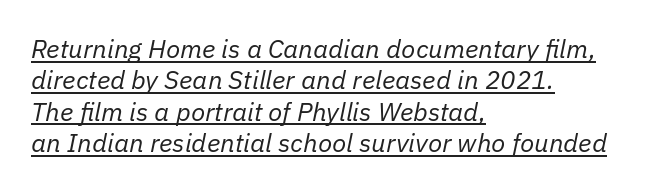
Q: Is the text bold? A: No.
Q: Is the text italic (slanted)? A: Yes, it leans right by about 11 degrees.
Q: Is the text underlined? A: Yes.
Q: How is the paragraph aligned? A: Left-aligned.
Q: Is the spacing between letters normal or unusually wide? A: Normal.
